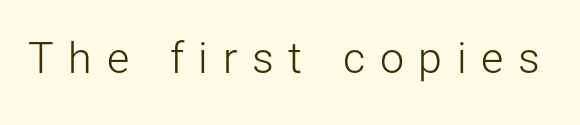
The rendering uses natural spacing where letterforms have individual widths. The characters display no serif detailing; their extremities are plain. Students, note that the glyphs here are deliberately spaced far apart. The typography opts for an upright posture over an oblique one. Is this a heavy cut? Hardly; it is regular or lighter.
